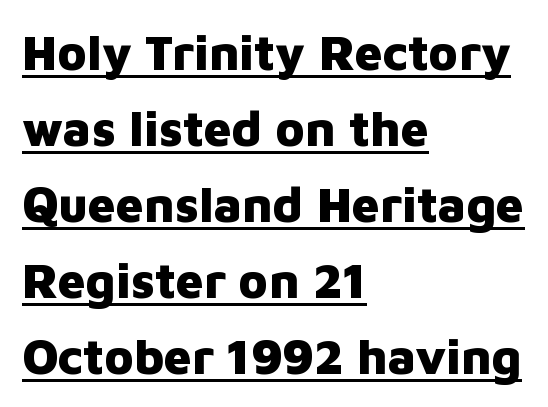
Q: Is the text bold? A: Yes.
Q: Is the text italic (slanted)? A: No, it is upright.
Q: Is the typeface a serif or a sans-serif typeface? A: Sans-serif.
Q: Is the text underlined? A: Yes.
Q: How is the paragraph aligned? A: Left-aligned.
Q: Is the spacing between letters normal or unusually wide? A: Normal.
Q: Is the spacing between lines tight, normal or loose? A: Normal.
Q: Width (condensed, normal, or wide)? A: Normal.
Q: Stroke contrast? A: Low.
Q: x-height? A: Medium.
Q: Monospaced? A: No.
